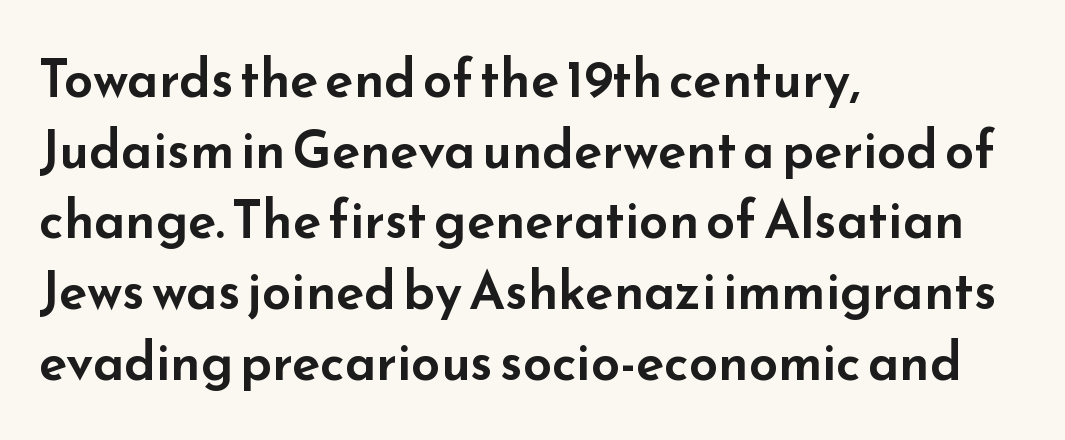
This sample uses plain, unmodified letter spacing. Rendered with straight, roman letterforms. The text block is weighted toward the left margin, trailing off unevenly rightward. In terms of letterform style, serifs are entirely absent.
